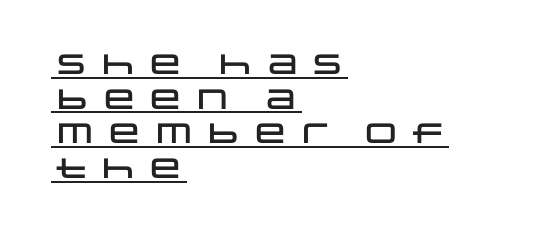
{"serif": "no", "italic": "no", "width": "wide", "stroke_contrast": "low", "x_height": "large", "monospaced": "no", "underline": "yes", "align": "left", "line_spacing_ratio": 1.24, "glyph_px": 28}
